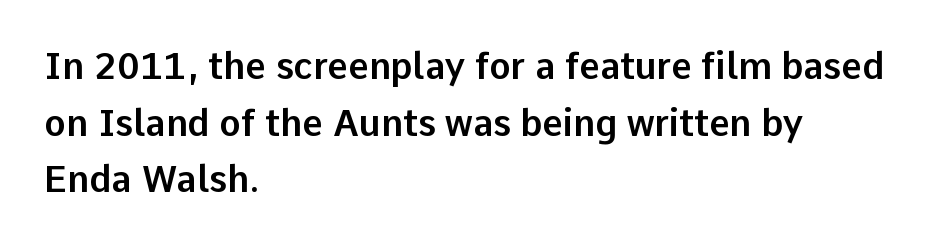
{"serif": "no", "italic": "no", "width": "normal", "stroke_contrast": "low", "x_height": "medium", "monospaced": "no", "underline": "no", "align": "left", "line_spacing": "normal", "line_spacing_ratio": 1.57, "letter_spacing": "normal", "letter_spacing_em": 0.0, "glyph_px": 36}
